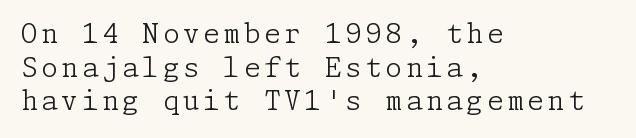
Q: Is the text bold? A: No.
Q: Is the text italic (slanted)? A: No, it is upright.
Q: Is the text underlined? A: No.
Q: How is the paragraph aligned? A: Left-aligned.
Q: Is the spacing between lines tight, normal or loose? A: Normal.
